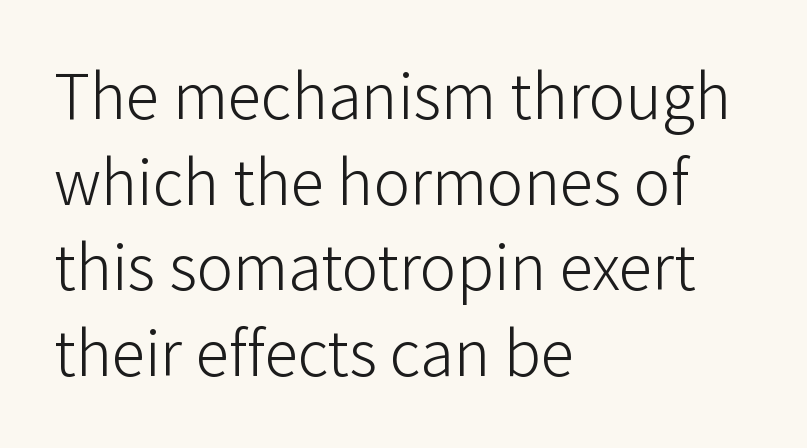
{"serif": "no", "italic": "no", "bold": "no", "weight": "light", "width": "normal", "stroke_contrast": "low", "x_height": "medium", "monospaced": "no", "underline": "no", "align": "left", "line_spacing": "normal", "line_spacing_ratio": 1.26, "letter_spacing": "normal", "letter_spacing_em": 0.0, "glyph_px": 68}
